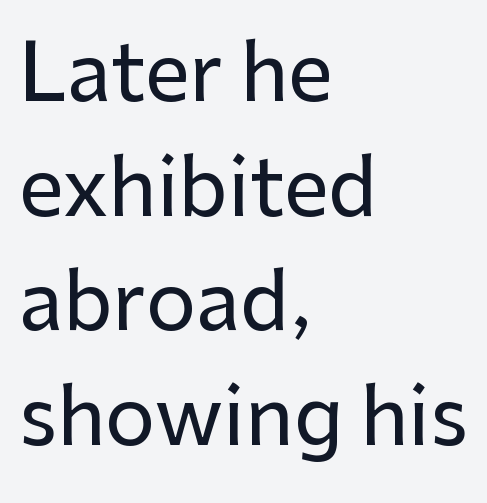
Q: Is the text italic (slanted)? A: No, it is upright.
Q: Is the typeface a serif or a sans-serif typeface? A: Sans-serif.
Q: Is the text underlined? A: No.
Q: How is the paragraph aligned? A: Left-aligned.
Q: Is the spacing between letters normal or unusually wide? A: Normal.
Q: Is the spacing between lines tight, normal or loose? A: Normal.
Q: Width (condensed, normal, or wide)? A: Normal.
Q: Stroke contrast? A: Low.
Q: x-height? A: Medium.
Q: Monospaced? A: No.
